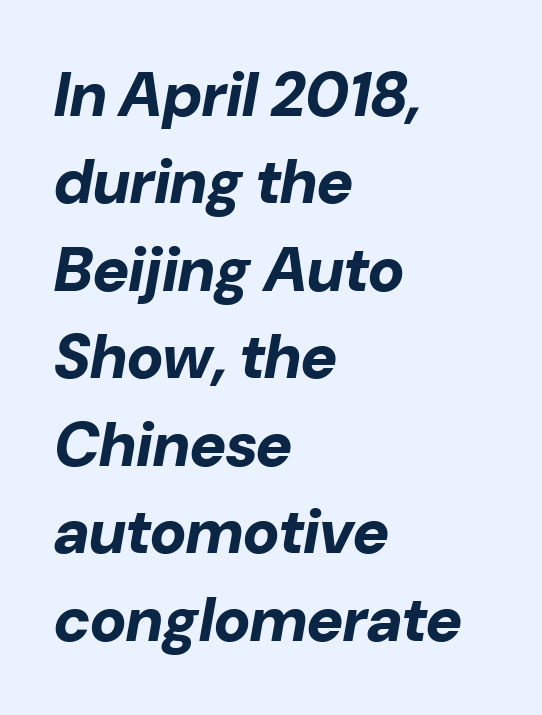
The image shows 62 px bold type, italic (leaning right); set left-aligned, normal line spacing (1.41x), normal letter spacing, not underlined; low stroke contrast and a medium x-height.
